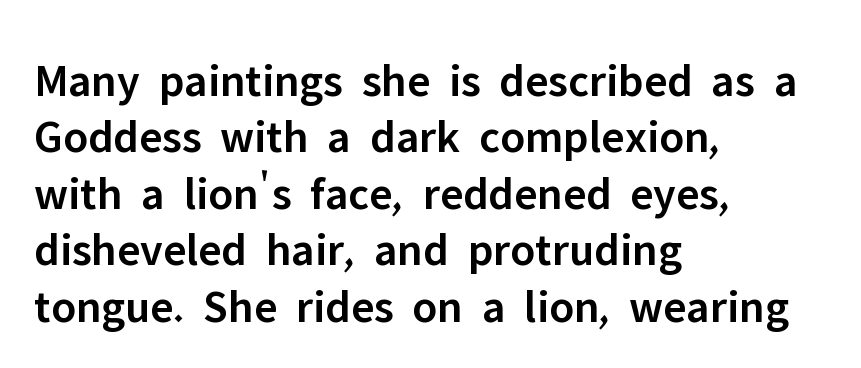
{"serif": "no", "italic": "no", "bold": "semi", "weight": "semibold", "width": "normal", "stroke_contrast": "low", "x_height": "medium", "monospaced": "no", "underline": "no", "align": "left", "line_spacing_ratio": 1.2, "letter_spacing": "normal", "letter_spacing_em": 0.0, "glyph_px": 47}
